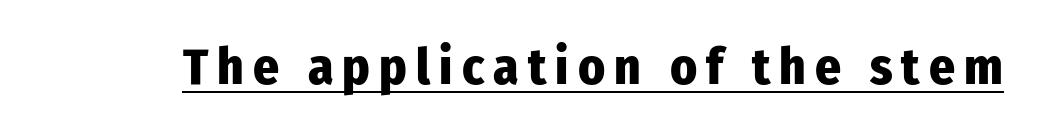
The image shows 51 px heavy, condensed sans-serif type, upright; set underlined; low stroke contrast and a medium x-height.
